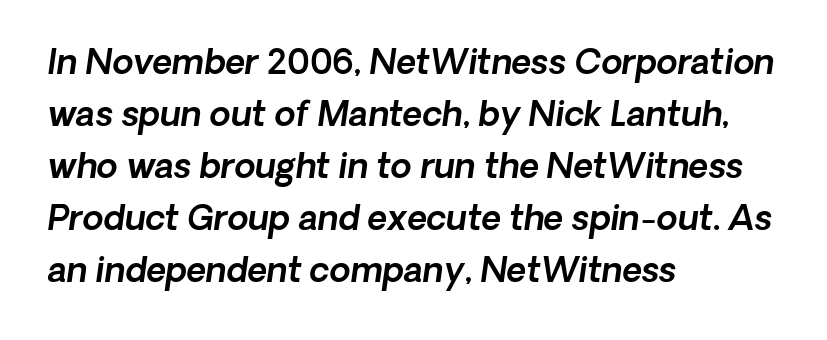
{"serif": "no", "width": "normal", "x_height": "medium", "monospaced": "no", "underline": "no", "align": "left", "line_spacing": "normal", "line_spacing_ratio": 1.53, "letter_spacing": "normal", "letter_spacing_em": 0.0, "glyph_px": 34}
